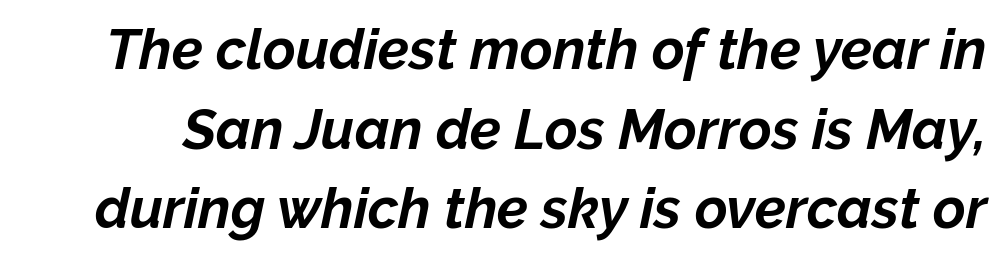
Q: Is the text bold? A: Yes.
Q: Is the text italic (slanted)? A: Yes, it leans right by about 12 degrees.
Q: Is the text underlined? A: No.
Q: Is the spacing between letters normal or unusually wide? A: Normal.
Q: Is the spacing between lines tight, normal or loose? A: Normal.
Q: Width (condensed, normal, or wide)? A: Normal.
Q: Stroke contrast? A: Low.
Q: x-height? A: Medium.
Q: Monospaced? A: No.
